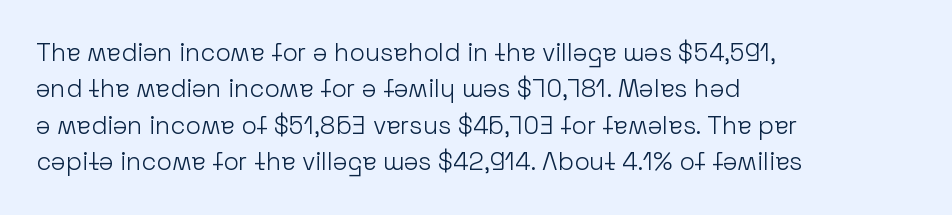
Q: Is the text bold? A: No.
Q: Is the text italic (slanted)? A: No, it is upright.
Q: Is the text underlined? A: No.
Q: How is the paragraph aligned? A: Left-aligned.
Q: Is the spacing between letters normal or unusually wide? A: Normal.
Q: Is the spacing between lines tight, normal or loose? A: Normal.
